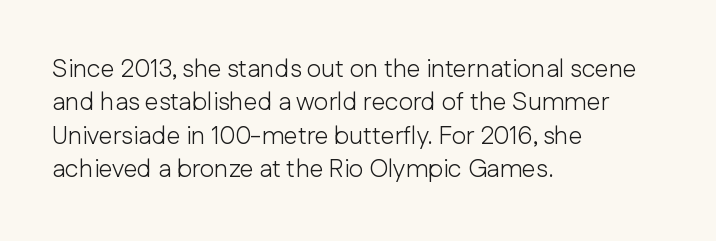
{"italic": "no", "bold": "no", "underline": "no", "align": "left", "line_spacing": "normal", "line_spacing_ratio": 1.34, "letter_spacing": "normal", "letter_spacing_em": 0.0, "glyph_px": 25}
